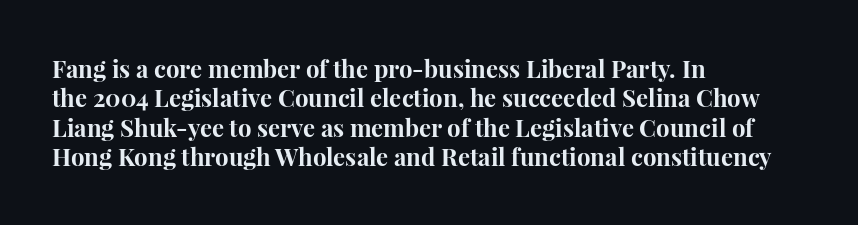
The image shows 24 px bold type, upright; set left-aligned, line spacing 1.22x, normal letter spacing, not underlined.
